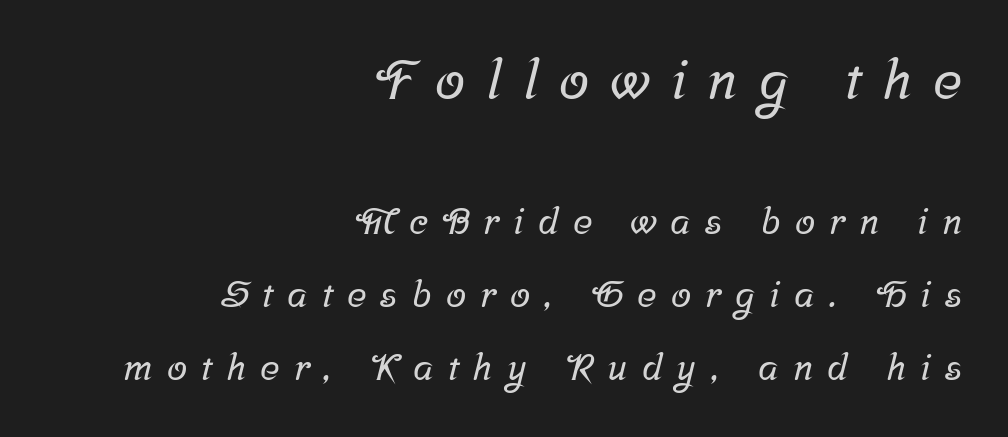
Q: Is the text underlined? A: No.
Q: How is the paragraph aligned? A: Right-aligned.
Q: Is the spacing between letters normal or unusually wide? A: Unusually wide.
Q: Is the spacing between lines tight, normal or loose? A: Loose.
Q: Which block of text is set in a larger size, the first (top) or the second (bottom)? A: The first (top) one.
Q: Width (condensed, normal, or wide)? A: Normal.
Q: Stroke contrast? A: Low.
Q: x-height? A: Medium.
Q: Monospaced? A: No.
